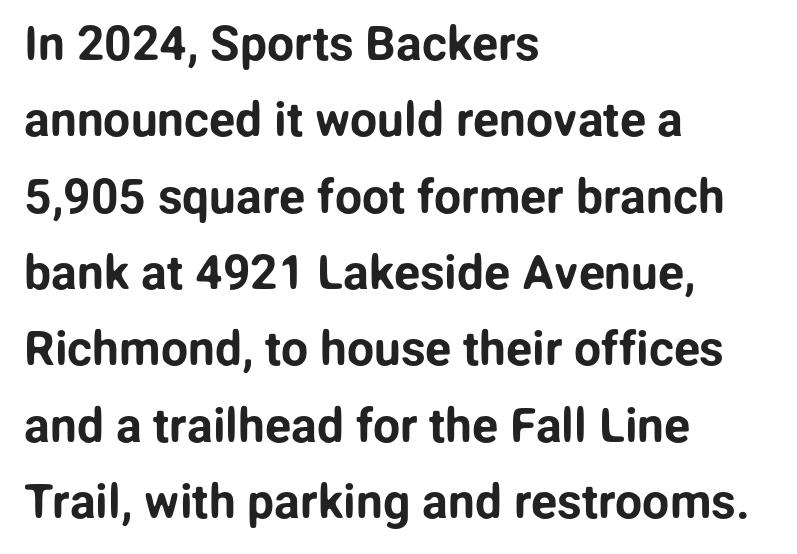
The image shows 48 px sans-serif type, upright; set left-aligned, normal line spacing (1.59x), normal letter spacing, not underlined; low stroke contrast and a medium x-height.
